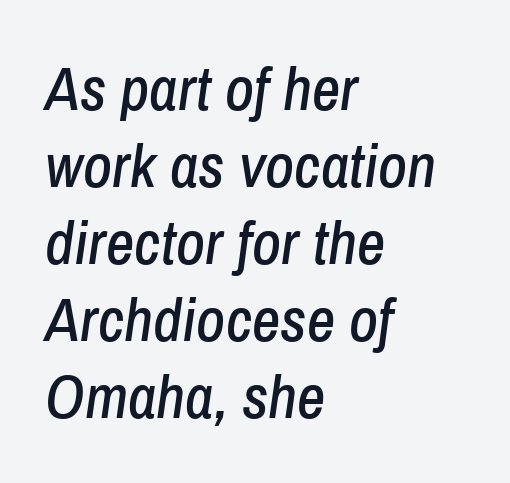
Q: Is the text italic (slanted)? A: Yes, it leans right by about 8 degrees.
Q: Is the text underlined? A: No.
Q: How is the paragraph aligned? A: Left-aligned.
Q: Is the spacing between letters normal or unusually wide? A: Normal.
Q: Width (condensed, normal, or wide)? A: Condensed.
Q: Stroke contrast? A: Low.
Q: x-height? A: Medium.
Q: Monospaced? A: No.
